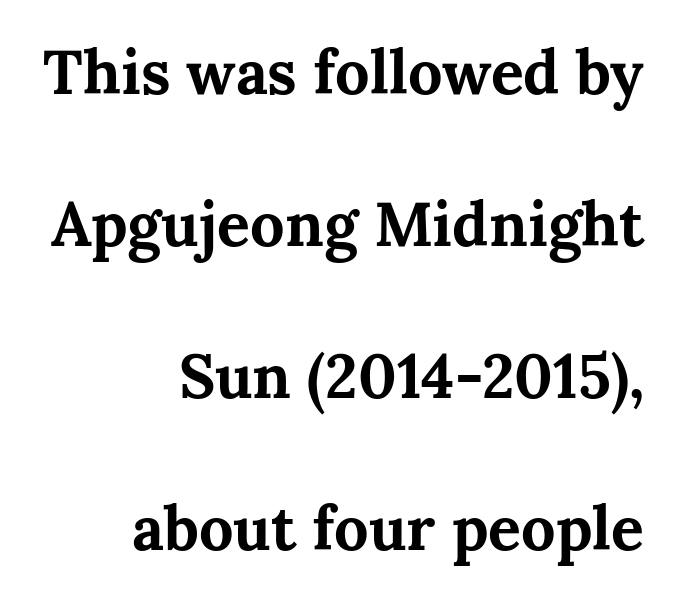
Q: Is the text bold? A: Yes.
Q: Is the text italic (slanted)? A: No, it is upright.
Q: Is the typeface a serif or a sans-serif typeface? A: Serif.
Q: Is the text underlined? A: No.
Q: How is the paragraph aligned? A: Right-aligned.
Q: Is the spacing between letters normal or unusually wide? A: Normal.
Q: Is the spacing between lines tight, normal or loose? A: Loose.
Q: Width (condensed, normal, or wide)? A: Normal.
Q: Stroke contrast? A: Medium.
Q: x-height? A: Medium.
Q: Monospaced? A: No.
